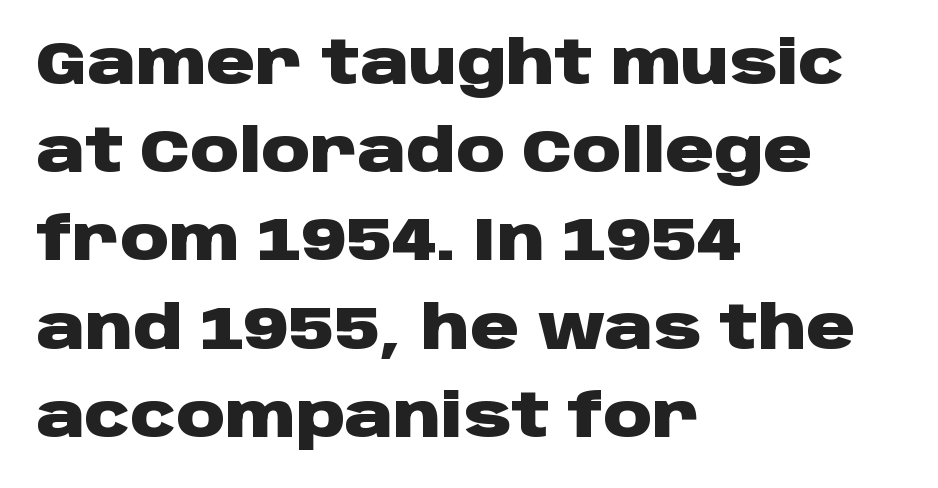
All the whitespace from short lines collects on the right. Typographically, this falls in the sans-serif category. This sample uses plain, unmodified letter spacing. Horizontal bands of white between lines are of average thickness. Rendered with straight, roman letterforms.
